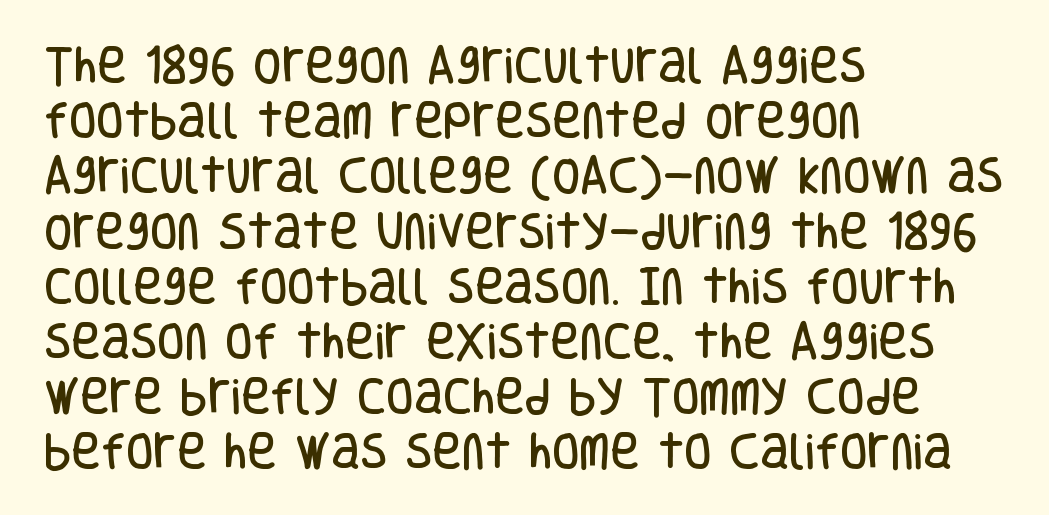
Q: Is the text italic (slanted)? A: No, it is upright.
Q: Is the typeface a serif or a sans-serif typeface? A: Sans-serif.
Q: Is the text underlined? A: No.
Q: How is the paragraph aligned? A: Left-aligned.
Q: Is the spacing between letters normal or unusually wide? A: Normal.
Q: Is the spacing between lines tight, normal or loose? A: Normal.
Q: Width (condensed, normal, or wide)? A: Condensed.
Q: Stroke contrast? A: Low.
Q: x-height? A: Large.
Q: Monospaced? A: No.
